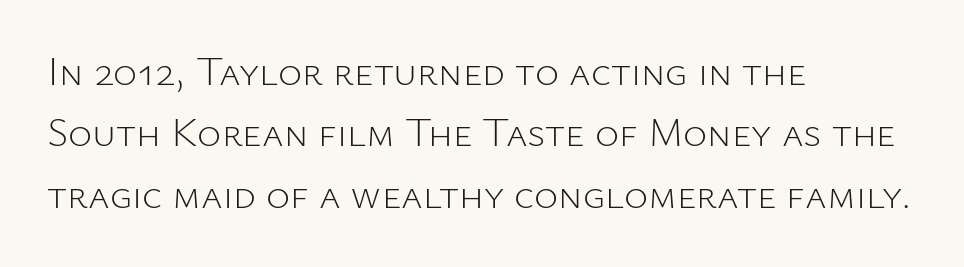
Q: Is the text bold? A: No.
Q: Is the text italic (slanted)? A: No, it is upright.
Q: Is the typeface a serif or a sans-serif typeface? A: Sans-serif.
Q: Is the text underlined? A: No.
Q: How is the paragraph aligned? A: Left-aligned.
Q: Is the spacing between letters normal or unusually wide? A: Normal.
Q: Is the spacing between lines tight, normal or loose? A: Normal.
Q: Width (condensed, normal, or wide)? A: Normal.
Q: Stroke contrast? A: Low.
Q: x-height? A: Medium.
Q: Monospaced? A: No.
